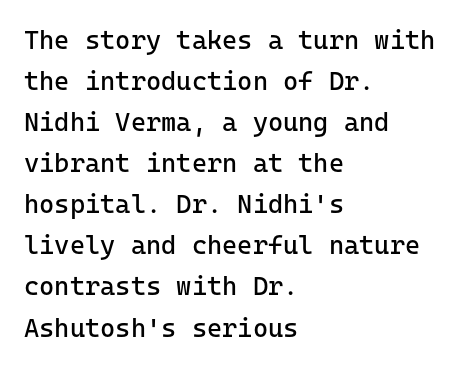
Q: Is the text bold? A: No.
Q: Is the text italic (slanted)? A: No, it is upright.
Q: Is the text underlined? A: No.
Q: How is the paragraph aligned? A: Left-aligned.
Q: Is the spacing between letters normal or unusually wide? A: Normal.
Q: Is the spacing between lines tight, normal or loose? A: Normal.
